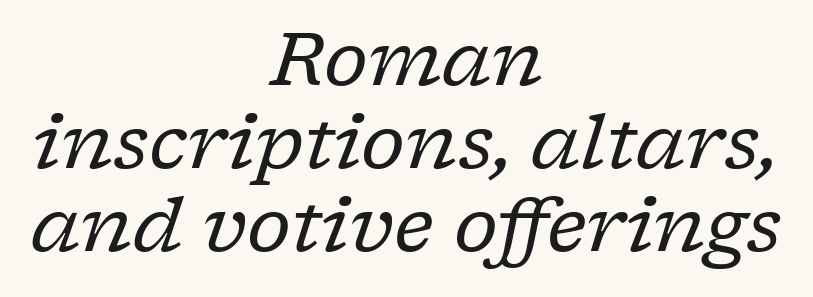
Yep, those are serifs on the letters. Think of a printed novel: that variable character pitch is what you see here. Slant detected: the letters are inclined. Regarding leading, the lines here are crowded together.
